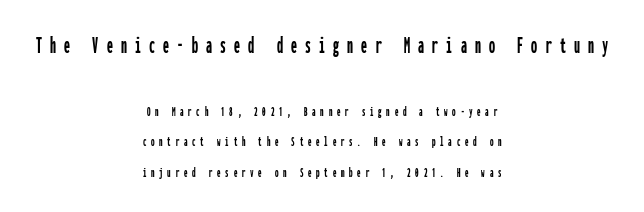
{"italic": "no", "underline": "no", "align": "center", "line_spacing": "loose", "line_spacing_ratio": 2.16, "letter_spacing": "wide", "letter_spacing_em": 0.34, "larger_block": "first", "size_ratio": 1.71, "glyph_px": 24}
